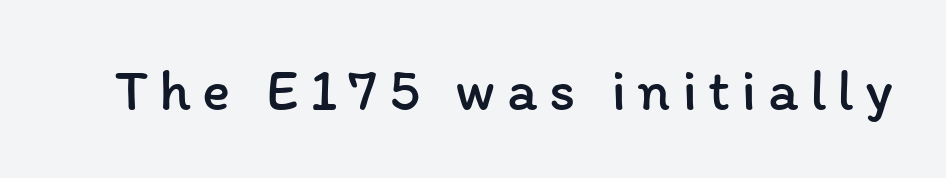
{"italic": "no", "bold": "no", "weight": "regular", "width": "normal", "stroke_contrast": "low", "x_height": "medium", "monospaced": "no", "underline": "no", "glyph_px": 59}
